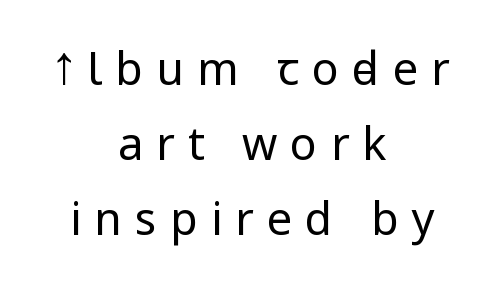
{"serif": "no", "italic": "no", "bold": "no", "weight": "regular", "width": "condensed", "stroke_contrast": "low", "x_height": "large", "monospaced": "no", "underline": "no", "align": "center", "line_spacing": "normal", "line_spacing_ratio": 1.67, "letter_spacing": "wide", "letter_spacing_em": 0.29, "glyph_px": 45}
